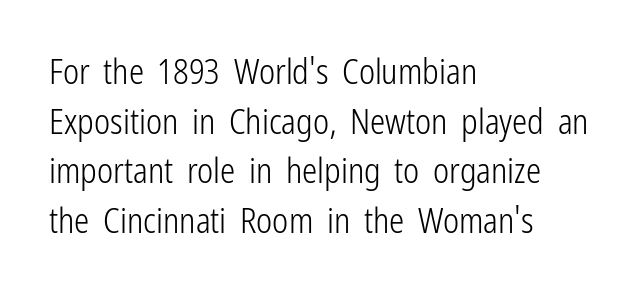
The image shows 34 px light, condensed sans-serif type, upright; set left-aligned, normal line spacing (1.46x), normal letter spacing, not underlined; low stroke contrast and a medium x-height.
